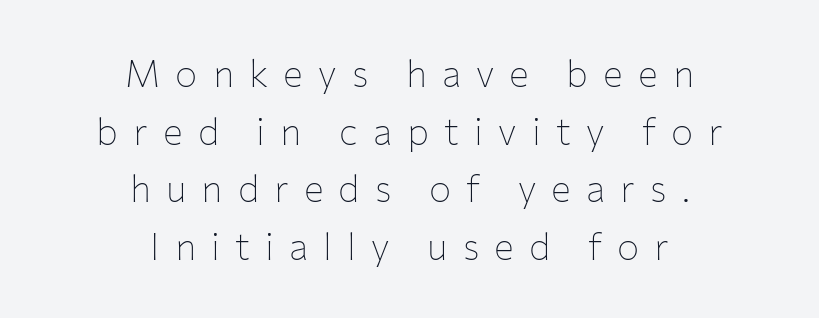
Q: Is the text bold? A: No.
Q: Is the text italic (slanted)? A: No, it is upright.
Q: Is the typeface a serif or a sans-serif typeface? A: Sans-serif.
Q: Is the text underlined? A: No.
Q: How is the paragraph aligned? A: Centered.
Q: Is the spacing between letters normal or unusually wide? A: Unusually wide.
Q: Is the spacing between lines tight, normal or loose? A: Normal.
Q: Width (condensed, normal, or wide)? A: Normal.
Q: Stroke contrast? A: Low.
Q: x-height? A: Medium.
Q: Monospaced? A: No.
